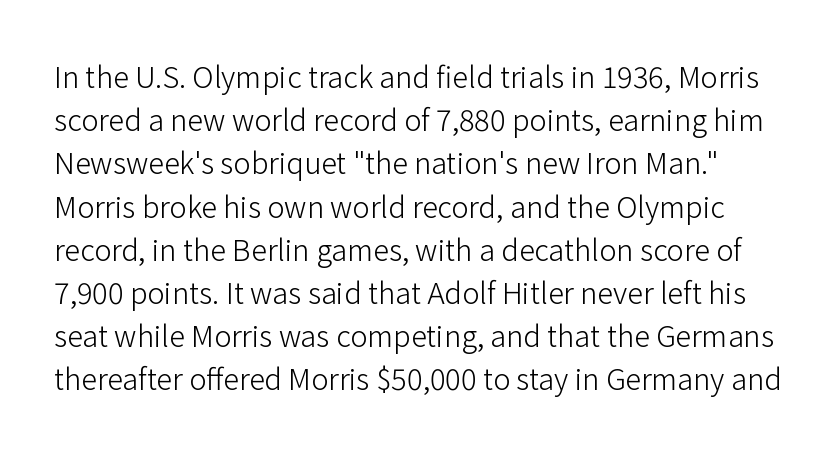
Q: Is the text bold? A: No.
Q: Is the text italic (slanted)? A: No, it is upright.
Q: Is the typeface a serif or a sans-serif typeface? A: Sans-serif.
Q: Is the text underlined? A: No.
Q: Is the spacing between letters normal or unusually wide? A: Normal.
Q: Is the spacing between lines tight, normal or loose? A: Normal.
Q: Width (condensed, normal, or wide)? A: Normal.
Q: Stroke contrast? A: Low.
Q: x-height? A: Medium.
Q: Monospaced? A: No.
